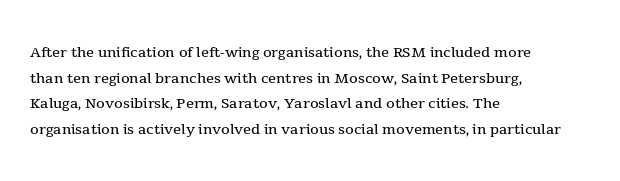
The weight would be labelled regular, book, light, or lighter still. Tall strokes in this sample are plumb rather than angled. These lines stack with their left ends in a neat column. Unmarked baselines from the first word to the last. Regular leading. A typesetter would call this zero additional tracking.
